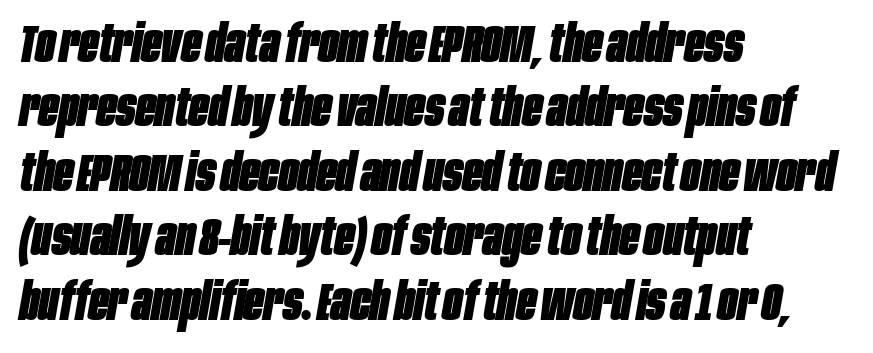
The letters sit at their default tracking, neither squeezed nor spread. Unmarked baselines from the first word to the last. Reading down the block, your eye returns to a fixed left position each line. Thick stems and heavy bowls — unmistakably bold.
